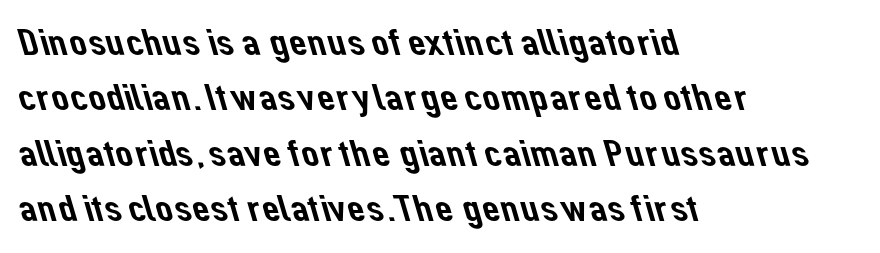
The specimen omits any rule beneath the text block's lines. The text was rendered using a sans face with plain stroke endings. Do the characters align in a grid? No, the font is proportional. The passage shown stacks its lines at a standard gap. Tracking here is standard; glyphs follow each other at the usual distance.
